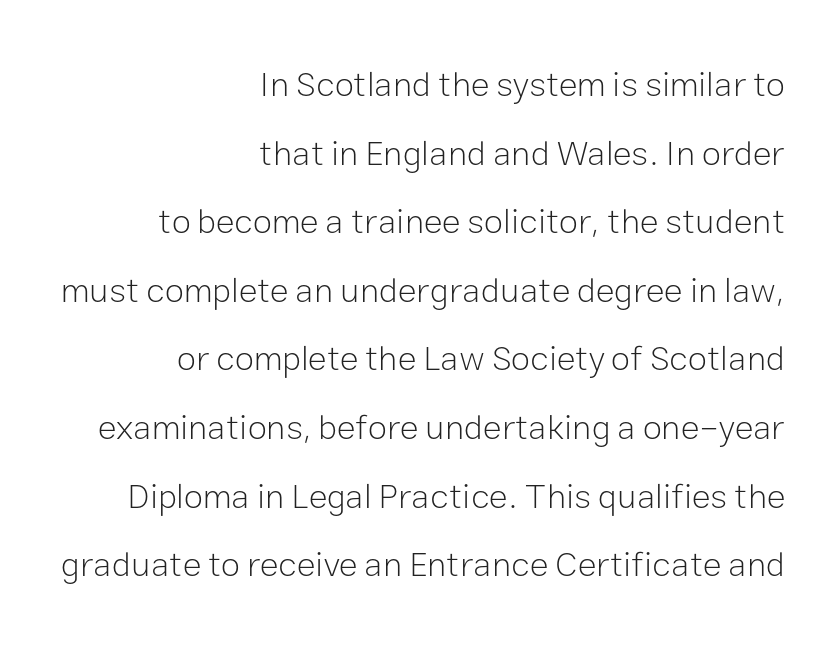
Q: Is the text bold? A: No.
Q: Is the text italic (slanted)? A: No, it is upright.
Q: Is the typeface a serif or a sans-serif typeface? A: Sans-serif.
Q: Is the text underlined? A: No.
Q: How is the paragraph aligned? A: Right-aligned.
Q: Is the spacing between letters normal or unusually wide? A: Normal.
Q: Is the spacing between lines tight, normal or loose? A: Loose.
Q: Width (condensed, normal, or wide)? A: Normal.
Q: Stroke contrast? A: Low.
Q: x-height? A: Medium.
Q: Monospaced? A: No.
